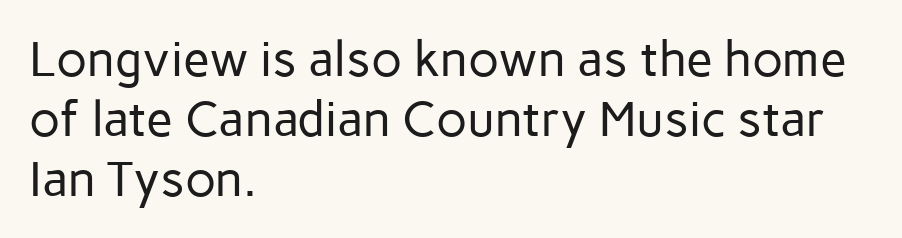
The image shows 49 px regular-weight sans-serif type, upright; set left-aligned, line spacing 1.22x, normal letter spacing, not underlined; low stroke contrast and a medium x-height.
